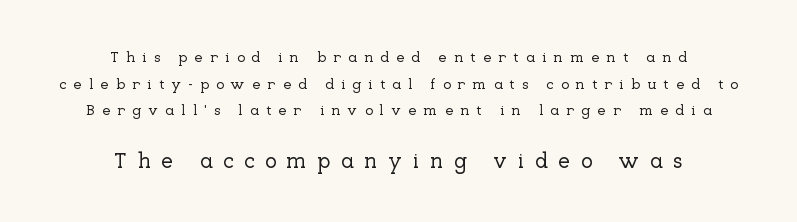
{"italic": "no", "underline": "no", "align": "center", "line_spacing_ratio": 1.77, "letter_spacing": "wide", "letter_spacing_em": 0.47, "larger_block": "second", "size_ratio": 1.47, "glyph_px": 22}
